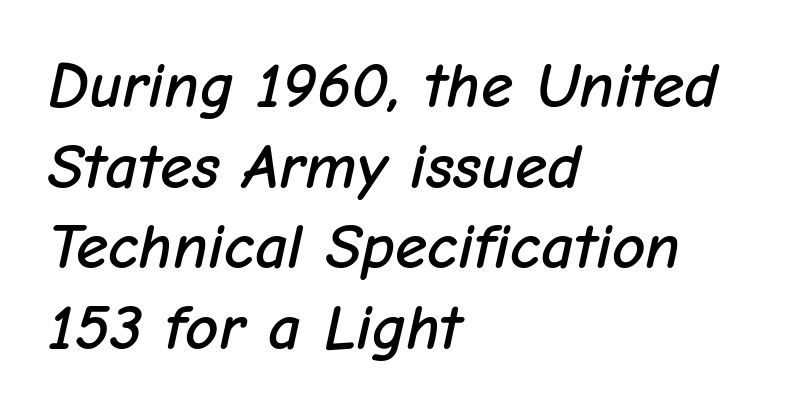
Emphasis-style slanted type is in use. Bare-footed words on every line. One-word summary of the alignment: left. A typesetter would call this proportional, since set widths differ per character. Standard letterfit; no display-style spreading of the glyphs.
